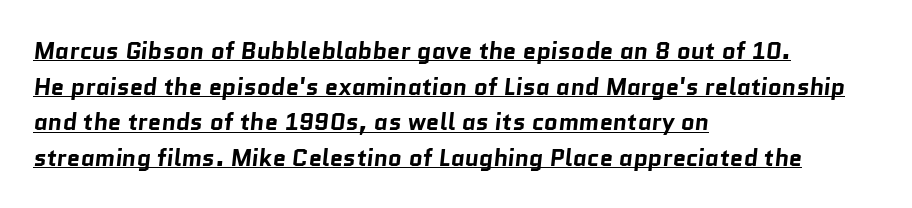
The image shows 24 px bold type; set left-aligned, normal line spacing (1.48x), normal letter spacing, underlined.
